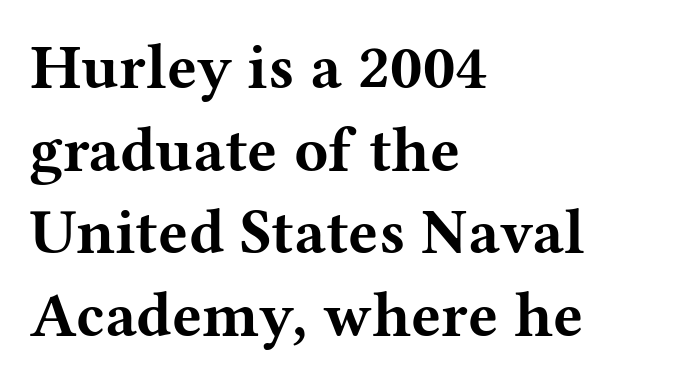
{"serif": "yes", "italic": "no", "bold": "yes", "weight": "bold", "width": "wide", "stroke_contrast": "medium", "x_height": "medium", "monospaced": "no", "underline": "no", "align": "left", "line_spacing": "normal", "line_spacing_ratio": 1.31, "letter_spacing": "normal", "letter_spacing_em": 0.0, "glyph_px": 63}
